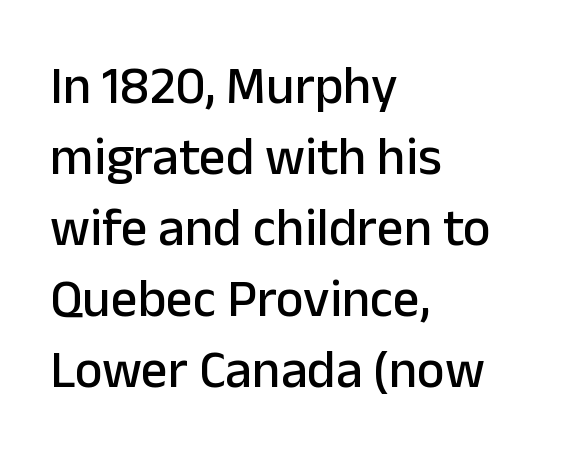
Varying glyph widths throughout — classic text-font behaviour. Glance below the letters and you will spot only blank space. The passage is arranged the way most books set body copy — flush left. This is the regular roman posture of the typeface. To sum up the face: it is a sans, with no serifs. What's the leading like? Ordinary, nothing unusual.
